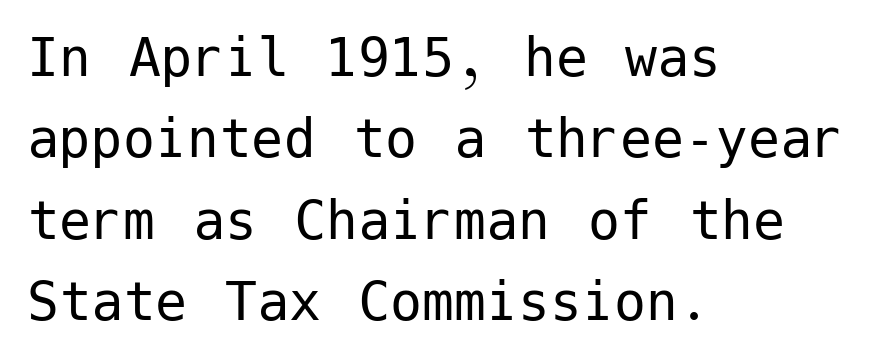
Q: Is the text bold? A: No.
Q: Is the text italic (slanted)? A: No, it is upright.
Q: Is the typeface a serif or a sans-serif typeface? A: Sans-serif.
Q: Is the text underlined? A: No.
Q: How is the paragraph aligned? A: Left-aligned.
Q: Is the spacing between letters normal or unusually wide? A: Normal.
Q: Is the spacing between lines tight, normal or loose? A: Normal.
Q: Width (condensed, normal, or wide)? A: Normal.
Q: Stroke contrast? A: Low.
Q: x-height? A: Medium.
